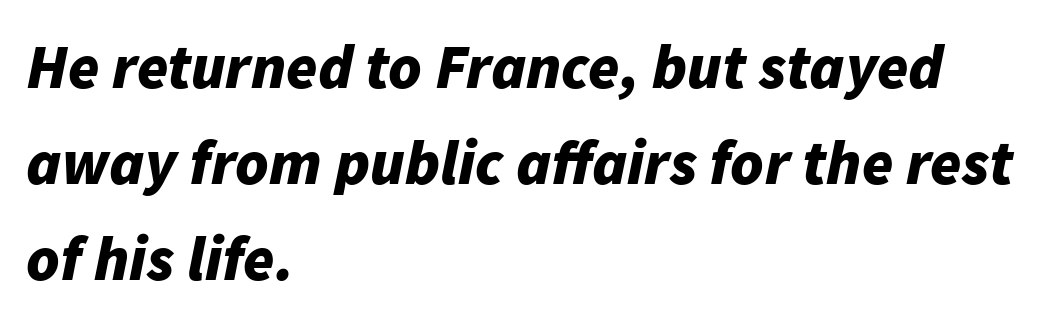
The image shows 63 px bold type, italic (leaning right); set left-aligned, normal line spacing (1.52x), normal letter spacing, not underlined; low stroke contrast and a medium x-height.
